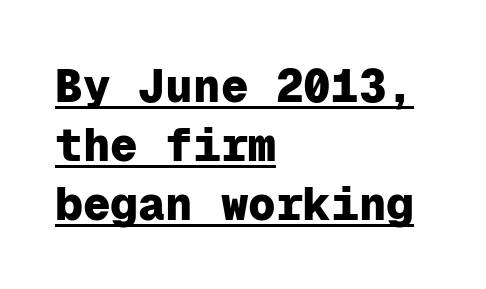
The image shows 46 px heavy sans-serif type, upright, monospaced; set left-aligned, normal line spacing (1.28x), normal letter spacing, underlined; low stroke contrast and a medium x-height.
